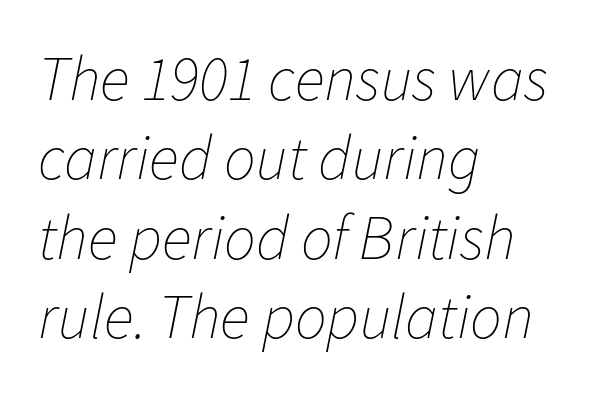
{"italic": "yes", "lean": "right", "slant_degrees": 11, "bold": "no", "weight": "thin", "width": "normal", "stroke_contrast": "low", "x_height": "medium", "monospaced": "no", "underline": "no", "align": "left", "line_spacing": "normal", "line_spacing_ratio": 1.26, "letter_spacing": "normal", "letter_spacing_em": 0.0, "glyph_px": 63}
